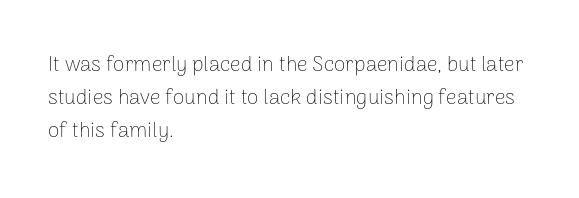
{"italic": "no", "bold": "no", "underline": "no", "align": "left", "line_spacing": "normal", "line_spacing_ratio": 1.58, "letter_spacing": "normal", "letter_spacing_em": 0.0, "glyph_px": 21}
